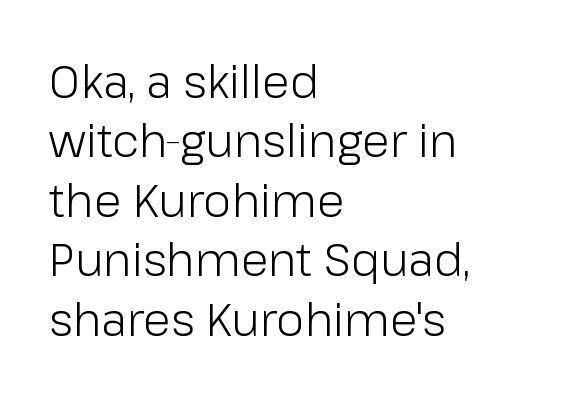
{"serif": "no", "italic": "no", "bold": "no", "weight": "light", "width": "normal", "stroke_contrast": "low", "x_height": "medium", "monospaced": "no", "underline": "no", "align": "left", "line_spacing": "normal", "line_spacing_ratio": 1.32, "letter_spacing": "normal", "letter_spacing_em": 0.0, "glyph_px": 45}
